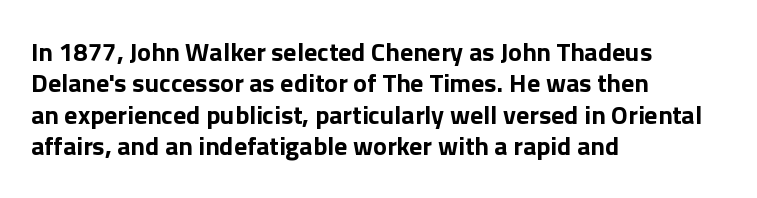
Q: Is the text bold? A: Yes.
Q: Is the text italic (slanted)? A: No, it is upright.
Q: Is the text underlined? A: No.
Q: How is the paragraph aligned? A: Left-aligned.
Q: Is the spacing between letters normal or unusually wide? A: Normal.
